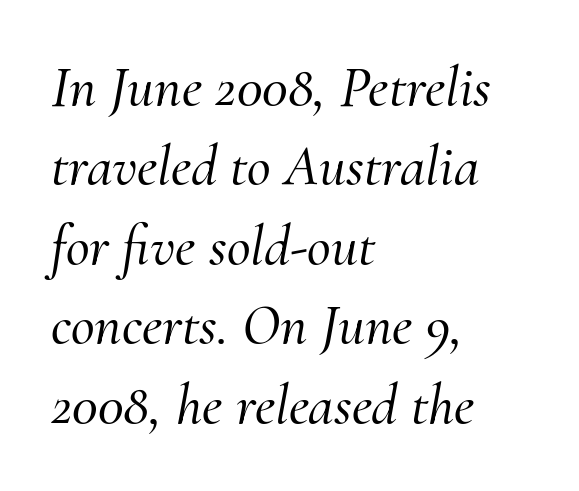
The image shows 58 px serif type, italic (leaning right); set left-aligned, normal line spacing (1.37x), normal letter spacing, not underlined; medium stroke contrast and a small x-height.
